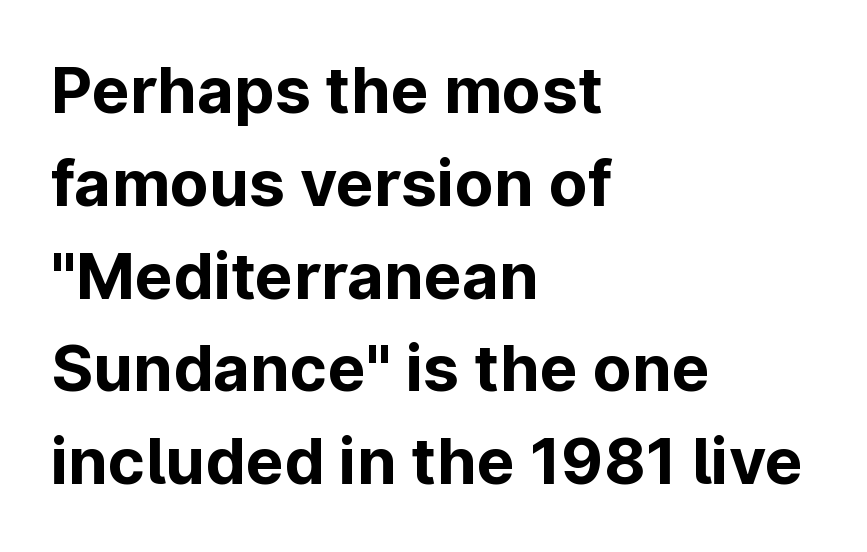
{"serif": "no", "italic": "no", "bold": "yes", "weight": "bold", "width": "normal", "stroke_contrast": "low", "x_height": "medium", "monospaced": "no", "underline": "no", "align": "left", "line_spacing": "normal", "line_spacing_ratio": 1.45, "letter_spacing": "normal", "letter_spacing_em": 0.0, "glyph_px": 64}
